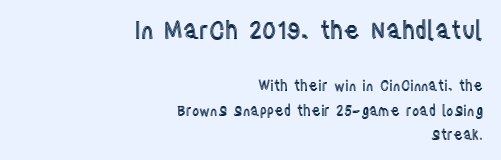
Top chunk: large. Bottom chunk: small. Bare-footed words on every line. Is the block centered? No — it sits flush against the right margin. The line texture is even and compact thanks to regular tracking. The letters stand straight up with perfectly vertical stems.
